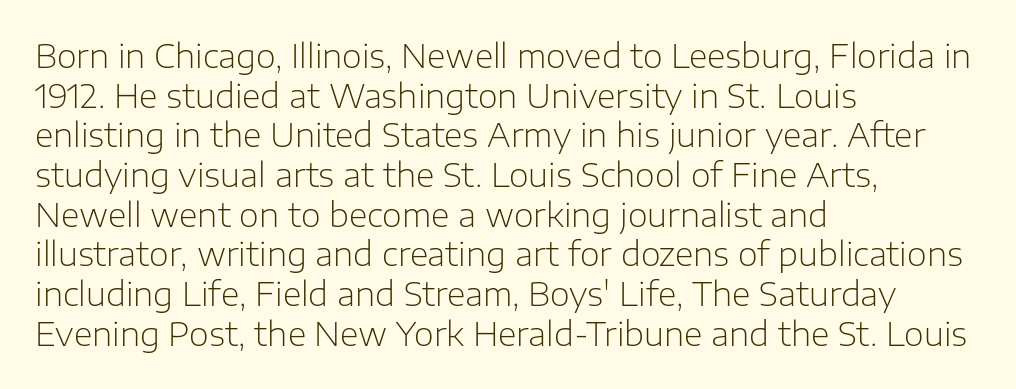
The rendering anchors every line to the left-hand side. Unmarked baselines from the first word to the last. Stroke thickness stays within the range of a standard reading face or lighter. Observe the ordinary spacing: letters are neighbours, not strangers.
